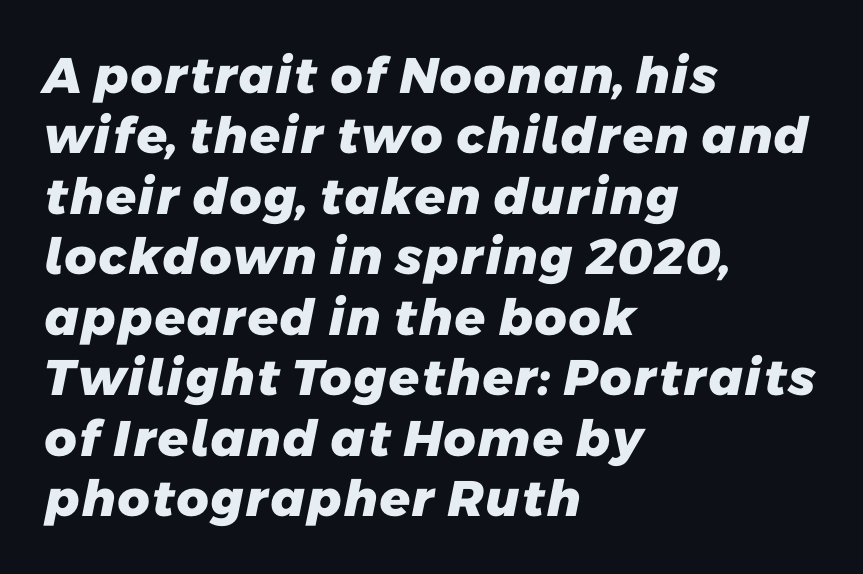
A sans-serif font was chosen for this passage. Each letter keeps its own natural width here, so spacing adapts to shape. These lines stack with their left ends in a neat column. Anything drawn beneath the words? Only blank space. Inter-character spacing is left at the font's built-in metrics.
